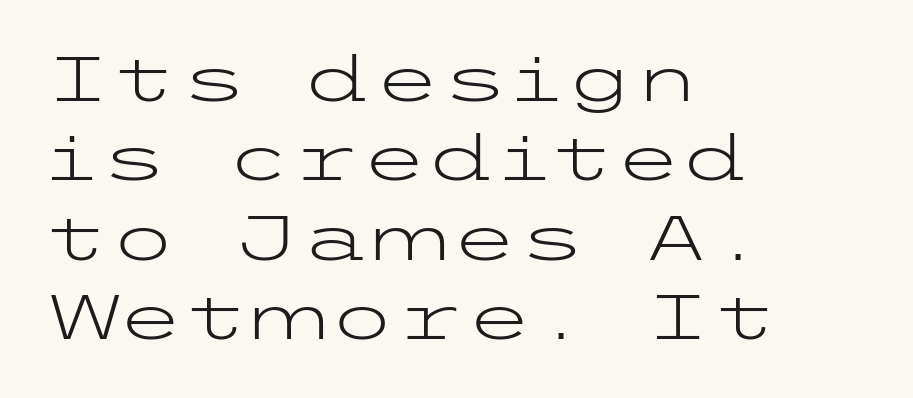
Q: Is the text bold? A: No.
Q: Is the text italic (slanted)? A: No, it is upright.
Q: Is the typeface a serif or a sans-serif typeface? A: Sans-serif.
Q: Is the text underlined? A: No.
Q: How is the paragraph aligned? A: Left-aligned.
Q: Is the spacing between letters normal or unusually wide? A: Normal.
Q: Is the spacing between lines tight, normal or loose? A: Normal.
Q: Width (condensed, normal, or wide)? A: Wide.
Q: Stroke contrast? A: Low.
Q: x-height? A: Medium.
